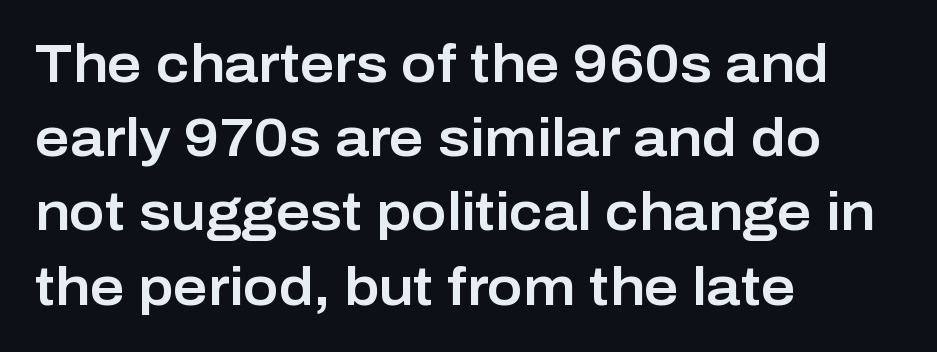
{"serif": "no", "italic": "no", "width": "normal", "stroke_contrast": "low", "x_height": "medium", "monospaced": "no", "underline": "no", "align": "left", "line_spacing": "normal", "line_spacing_ratio": 1.4, "letter_spacing": "normal", "letter_spacing_em": 0.0, "glyph_px": 53}
